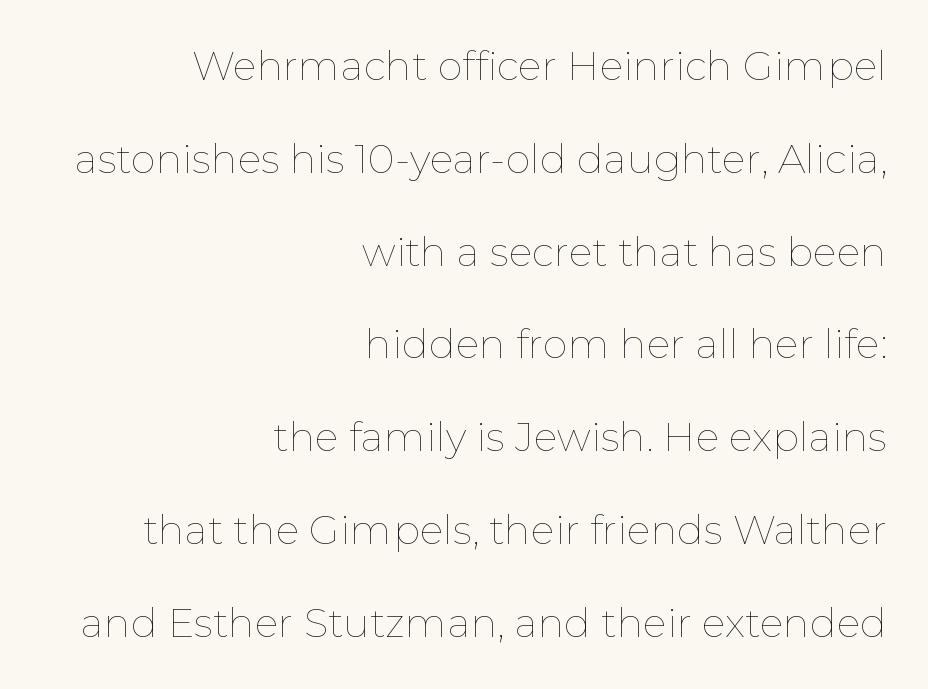
The image shows 40 px thin type, upright; set right-aligned, loose line spacing (2.32x), normal letter spacing, not underlined; low stroke contrast and a medium x-height.
